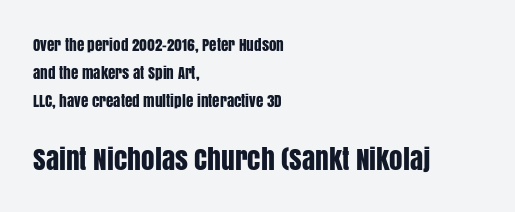
{"italic": "no", "underline": "no", "align": "left", "line_spacing_ratio": 1.87, "letter_spacing": "normal", "letter_spacing_em": 0.0, "larger_block": "second", "size_ratio": 1.8, "glyph_px": 27}
